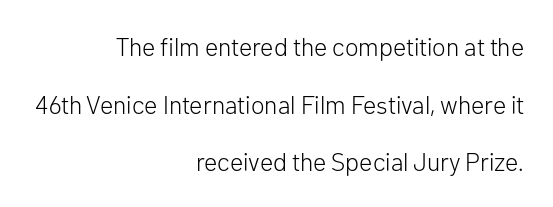
The image shows 25 px text type, upright; set right-aligned, loose line spacing (2.31x), normal letter spacing, not underlined.
